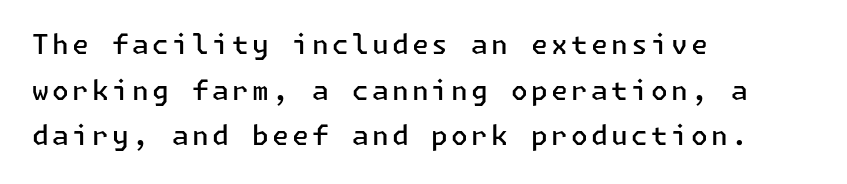
The image shows 27 px text type, upright; set left-aligned, normal line spacing (1.69x), not underlined.
